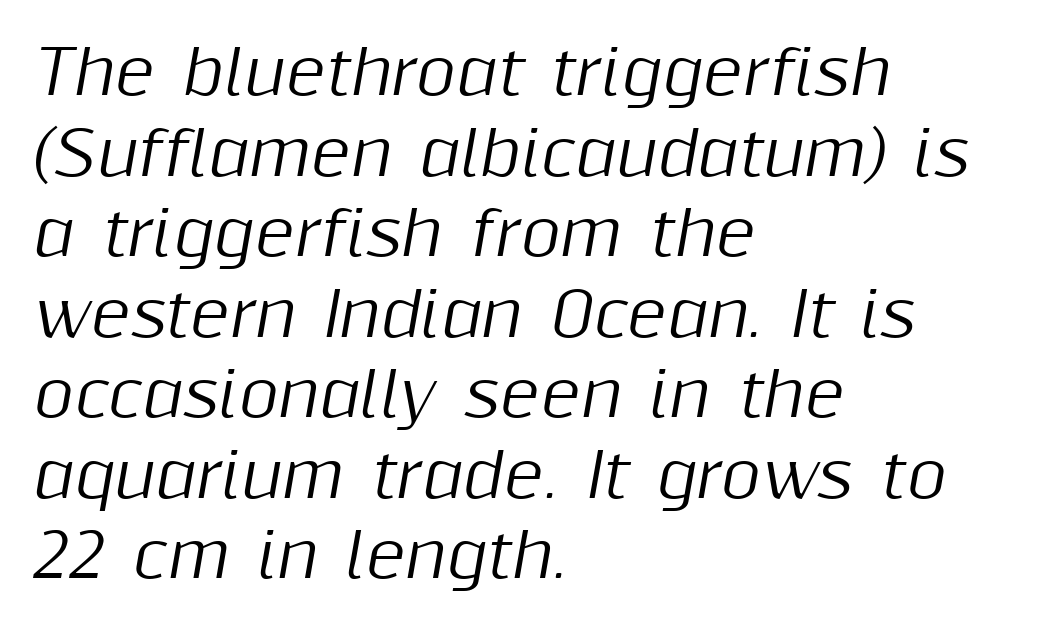
The image shows 61 px text type, italic (leaning right); set left-aligned, normal line spacing (1.32x), normal letter spacing, not underlined; medium stroke contrast and a medium x-height.
